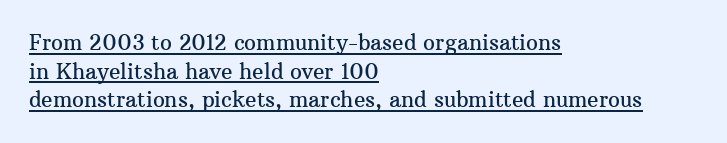
The image shows 21 px text type, upright; set left-aligned, normal line spacing (1.36x), normal letter spacing, underlined.
